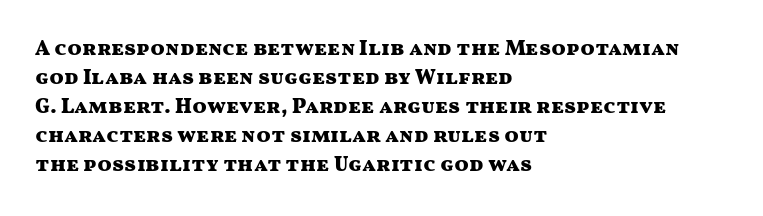
The lines are quadded left. These lines keep a tight, regular rhythm from letter to letter. The gap between lines stays unmarked. It's the straight-up-and-down kind of type. The rendering uses a moderate line-height, typical for paragraphs. Pretty heavy lettering here — definitely bold.
